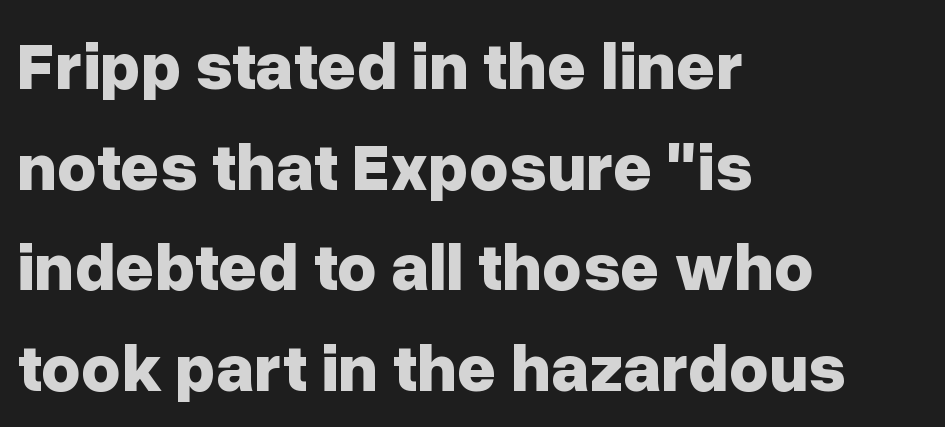
Q: Is the text bold? A: Yes.
Q: Is the text italic (slanted)? A: No, it is upright.
Q: Is the typeface a serif or a sans-serif typeface? A: Sans-serif.
Q: Is the text underlined? A: No.
Q: How is the paragraph aligned? A: Left-aligned.
Q: Is the spacing between letters normal or unusually wide? A: Normal.
Q: Is the spacing between lines tight, normal or loose? A: Normal.
Q: Width (condensed, normal, or wide)? A: Normal.
Q: Stroke contrast? A: Low.
Q: x-height? A: Medium.
Q: Monospaced? A: No.
